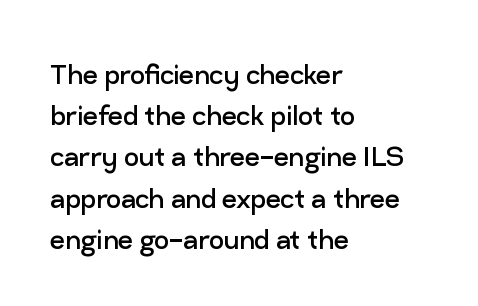
{"serif": "no", "italic": "no", "bold": "no", "weight": "regular", "width": "normal", "stroke_contrast": "low", "x_height": "medium", "monospaced": "no", "underline": "no", "align": "left", "line_spacing": "normal", "line_spacing_ratio": 1.25, "letter_spacing": "normal", "letter_spacing_em": 0.0, "glyph_px": 33}
